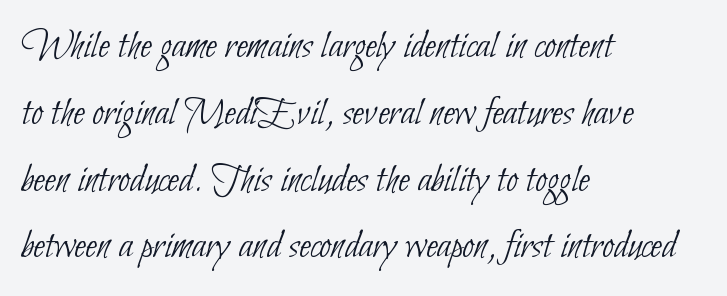
Q: Is the text bold? A: No.
Q: Is the typeface a serif or a sans-serif typeface? A: Sans-serif.
Q: Is the text underlined? A: No.
Q: How is the paragraph aligned? A: Left-aligned.
Q: Is the spacing between letters normal or unusually wide? A: Normal.
Q: Is the spacing between lines tight, normal or loose? A: Normal.
Q: Width (condensed, normal, or wide)? A: Condensed.
Q: Stroke contrast? A: Low.
Q: x-height? A: Small.
Q: Monospaced? A: No.
